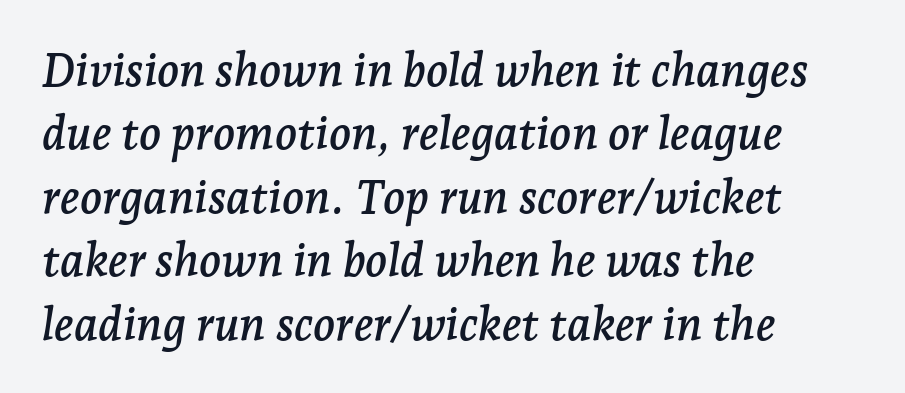
The image shows 46 px serif type, italic (leaning right); set left-aligned, normal line spacing (1.38x), normal letter spacing, not underlined; low stroke contrast and a medium x-height.
